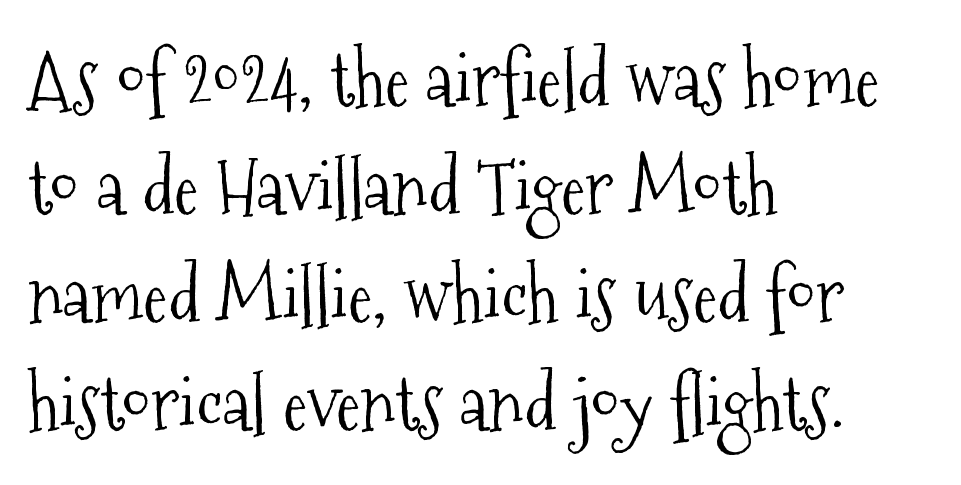
The image shows 74 px light, condensed serif type, upright; set left-aligned, normal line spacing (1.46x), normal letter spacing, not underlined; medium stroke contrast and a medium x-height.
